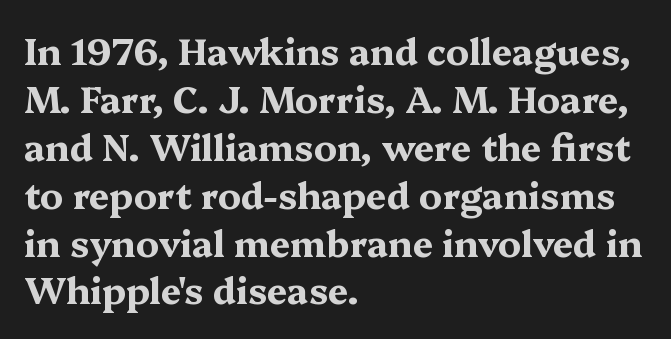
The image shows 36 px bold, wide serif type, upright; set left-aligned, normal line spacing (1.33x), normal letter spacing, not underlined; medium stroke contrast and a medium x-height.
